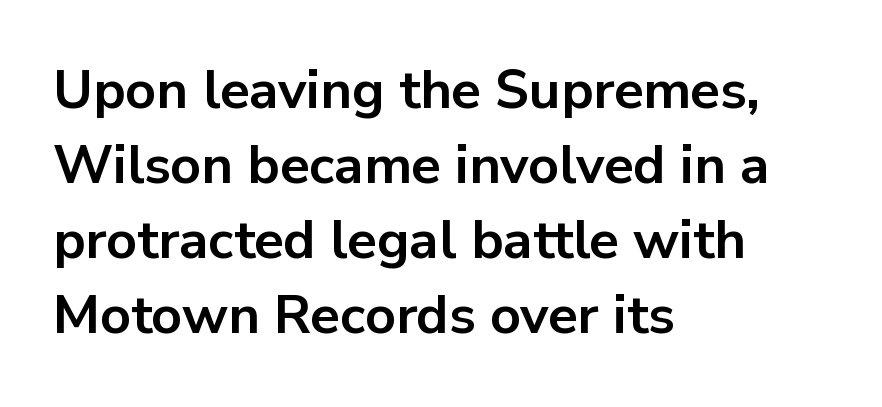
{"serif": "no", "italic": "no", "bold": "yes", "weight": "bold", "width": "normal", "stroke_contrast": "low", "x_height": "medium", "monospaced": "no", "underline": "no", "align": "left", "line_spacing": "normal", "line_spacing_ratio": 1.39, "letter_spacing": "normal", "letter_spacing_em": 0.0, "glyph_px": 54}
